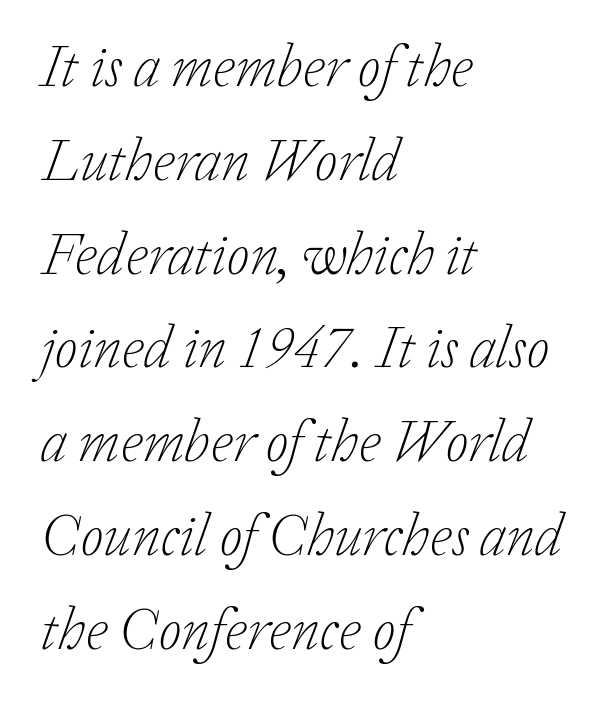
You could not count columns in this text — the font is proportionally spaced. Summary of weight: not heavy and not bold. The glyphs are unaccompanied by any horizontal stroke below them. Casual observation: everything's shoved over to the left.
